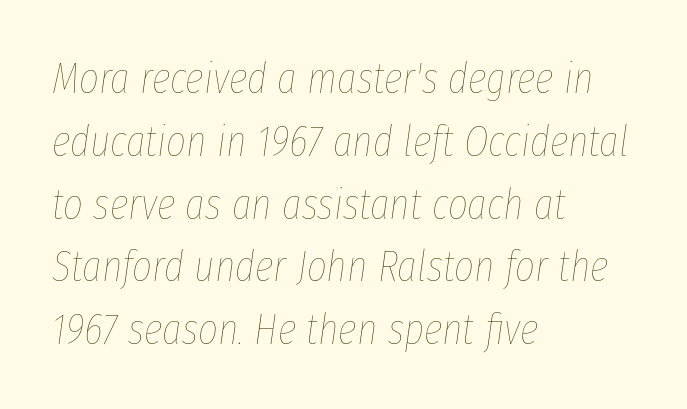
{"italic": "yes", "lean": "right", "slant_degrees": 8, "bold": "no", "weight": "thin", "width": "condensed", "stroke_contrast": "low", "x_height": "medium", "monospaced": "no", "underline": "no", "align": "left", "line_spacing": "normal", "line_spacing_ratio": 1.46, "letter_spacing": "normal", "letter_spacing_em": 0.0, "glyph_px": 43}
